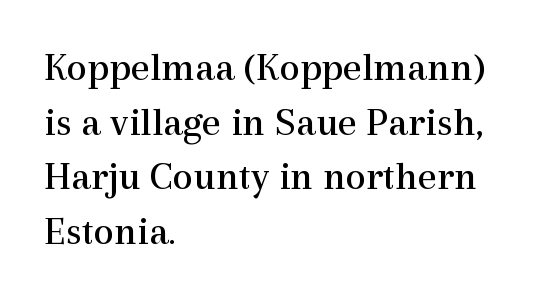
The image shows 41 px regular-weight serif type, upright; set left-aligned, normal line spacing (1.33x), normal letter spacing, not underlined; a medium x-height.
